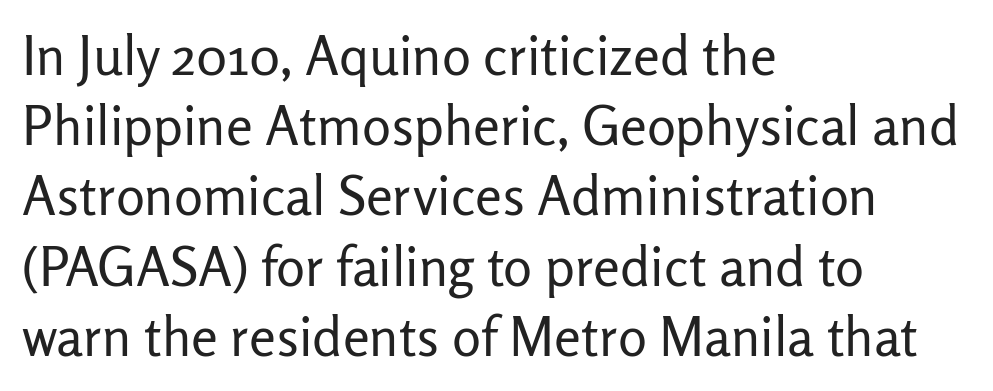
Q: Is the text bold? A: No.
Q: Is the text italic (slanted)? A: No, it is upright.
Q: Is the typeface a serif or a sans-serif typeface? A: Sans-serif.
Q: Is the text underlined? A: No.
Q: How is the paragraph aligned? A: Left-aligned.
Q: Is the spacing between letters normal or unusually wide? A: Normal.
Q: Is the spacing between lines tight, normal or loose? A: Normal.
Q: Width (condensed, normal, or wide)? A: Normal.
Q: Stroke contrast? A: Low.
Q: x-height? A: Medium.
Q: Monospaced? A: No.
